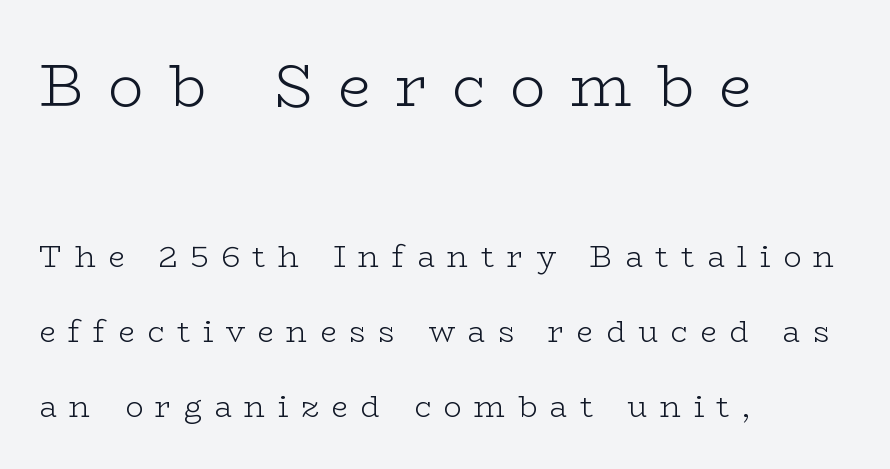
Q: Is the text bold? A: No.
Q: Is the text italic (slanted)? A: No, it is upright.
Q: Is the typeface a serif or a sans-serif typeface? A: Serif.
Q: Is the text underlined? A: No.
Q: How is the paragraph aligned? A: Left-aligned.
Q: Is the spacing between letters normal or unusually wide? A: Unusually wide.
Q: Is the spacing between lines tight, normal or loose? A: Loose.
Q: Which block of text is set in a larger size, the first (top) or the second (bottom)? A: The first (top) one.
Q: Width (condensed, normal, or wide)? A: Wide.
Q: Stroke contrast? A: Low.
Q: x-height? A: Medium.
Q: Monospaced? A: No.
